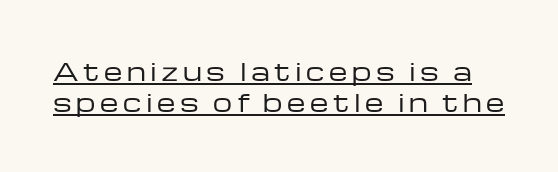
Q: Is the text bold? A: No.
Q: Is the text italic (slanted)? A: No, it is upright.
Q: Is the text underlined? A: Yes.
Q: Is the spacing between lines tight, normal or loose? A: Normal.
